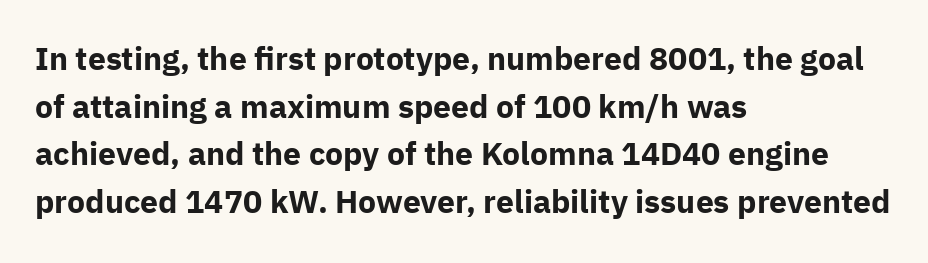
{"serif": "no", "italic": "no", "bold": "yes", "weight": "bold", "width": "normal", "stroke_contrast": "low", "x_height": "medium", "monospaced": "no", "underline": "no", "align": "left", "line_spacing": "normal", "line_spacing_ratio": 1.49, "letter_spacing": "normal", "letter_spacing_em": 0.0, "glyph_px": 32}
